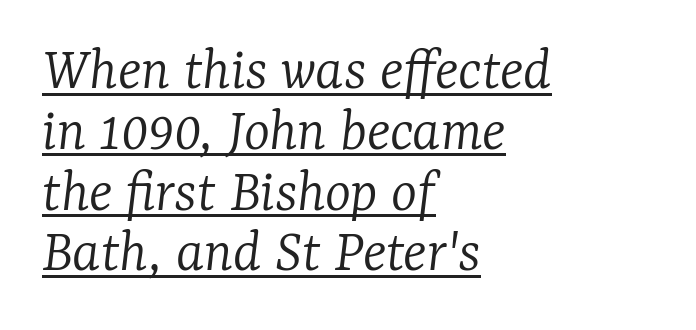
Q: Is the text bold? A: No.
Q: Is the text italic (slanted)? A: Yes, it leans right by about 7 degrees.
Q: Is the typeface a serif or a sans-serif typeface? A: Serif.
Q: Is the text underlined? A: Yes.
Q: How is the paragraph aligned? A: Left-aligned.
Q: Is the spacing between letters normal or unusually wide? A: Normal.
Q: Is the spacing between lines tight, normal or loose? A: Tight.
Q: Width (condensed, normal, or wide)? A: Normal.
Q: Stroke contrast? A: Low.
Q: x-height? A: Medium.
Q: Monospaced? A: No.
